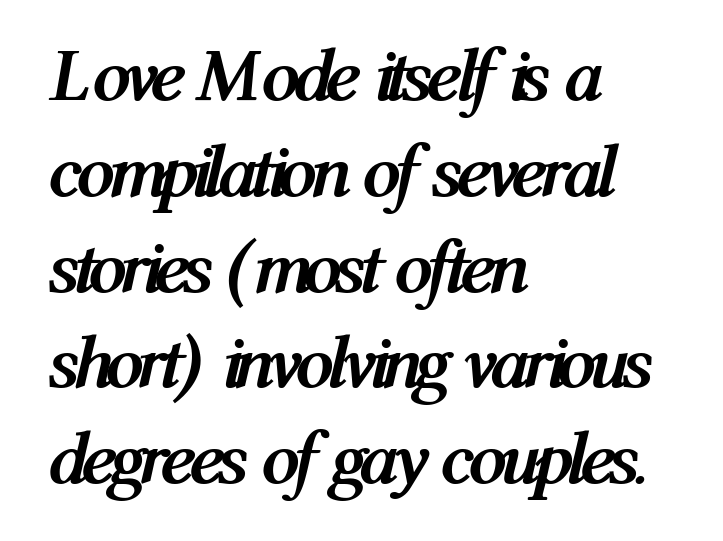
{"italic": "yes", "lean": "right", "slant_degrees": 12, "bold": "yes", "weight": "semibold", "width": "condensed", "stroke_contrast": "medium", "x_height": "medium", "monospaced": "no", "underline": "no", "align": "left", "line_spacing": "normal", "line_spacing_ratio": 1.26, "letter_spacing": "normal", "letter_spacing_em": 0.0, "glyph_px": 76}
